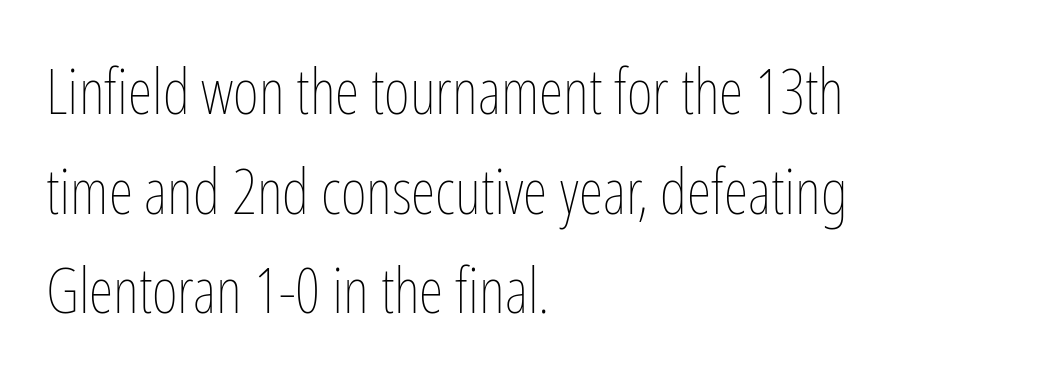
{"italic": "no", "bold": "no", "weight": "thin", "width": "condensed", "stroke_contrast": "low", "x_height": "medium", "monospaced": "no", "underline": "no", "align": "left", "line_spacing": "normal", "line_spacing_ratio": 1.58, "letter_spacing": "normal", "letter_spacing_em": 0.0, "glyph_px": 63}
